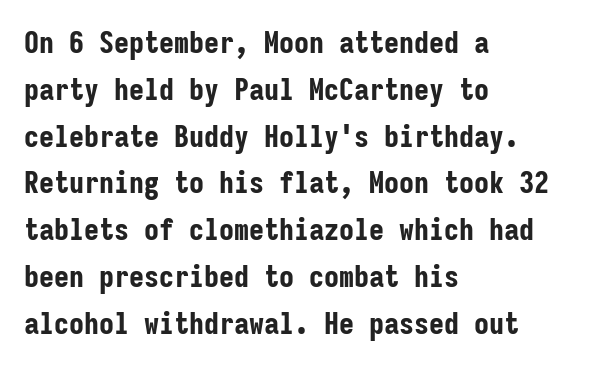
Pretty heavy lettering here — definitely bold. Every character here occupies the same horizontal width, giving the sample a typewriter-like rhythm. Check where the strokes stop: nothing finishes them off — pure sans. Nope, not italic — everything's standing straight.
